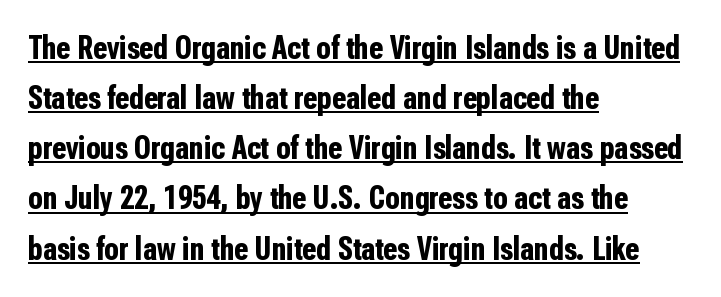
{"serif": "no", "italic": "no", "bold": "yes", "weight": "bold", "width": "condensed", "stroke_contrast": "low", "x_height": "medium", "monospaced": "no", "underline": "yes", "align": "left", "line_spacing": "normal", "line_spacing_ratio": 1.52, "letter_spacing": "normal", "letter_spacing_em": 0.0, "glyph_px": 33}
